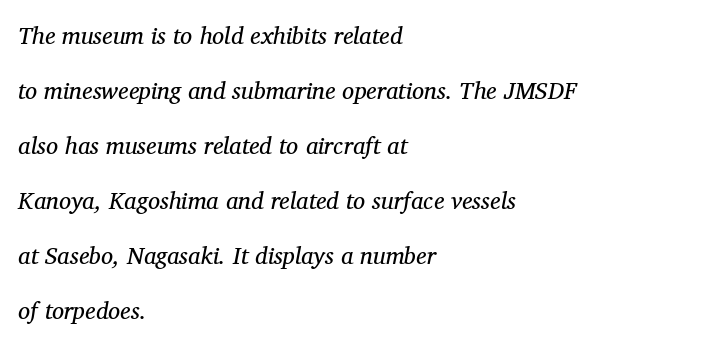
{"italic": "yes", "lean": "right", "slant_degrees": 11, "bold": "no", "underline": "no", "align": "left", "line_spacing": "loose", "line_spacing_ratio": 2.29, "letter_spacing": "normal", "letter_spacing_em": 0.0, "glyph_px": 24}
